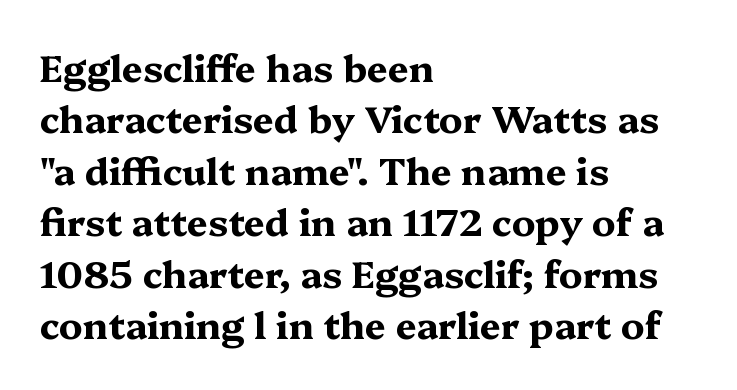
{"serif": "yes", "italic": "no", "bold": "yes", "weight": "bold", "width": "wide", "stroke_contrast": "medium", "x_height": "medium", "monospaced": "no", "underline": "no", "align": "left", "line_spacing": "normal", "line_spacing_ratio": 1.39, "letter_spacing": "normal", "letter_spacing_em": 0.0, "glyph_px": 37}
